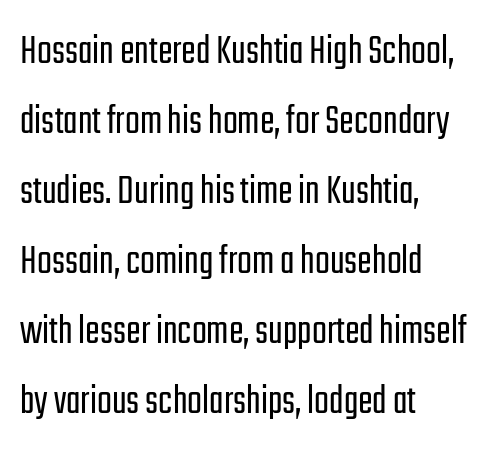
{"serif": "no", "italic": "no", "bold": "no", "weight": "light", "width": "condensed", "stroke_contrast": "low", "x_height": "medium", "monospaced": "no", "underline": "no", "align": "left", "line_spacing": "normal", "line_spacing_ratio": 1.59, "letter_spacing": "normal", "letter_spacing_em": 0.0, "glyph_px": 44}
